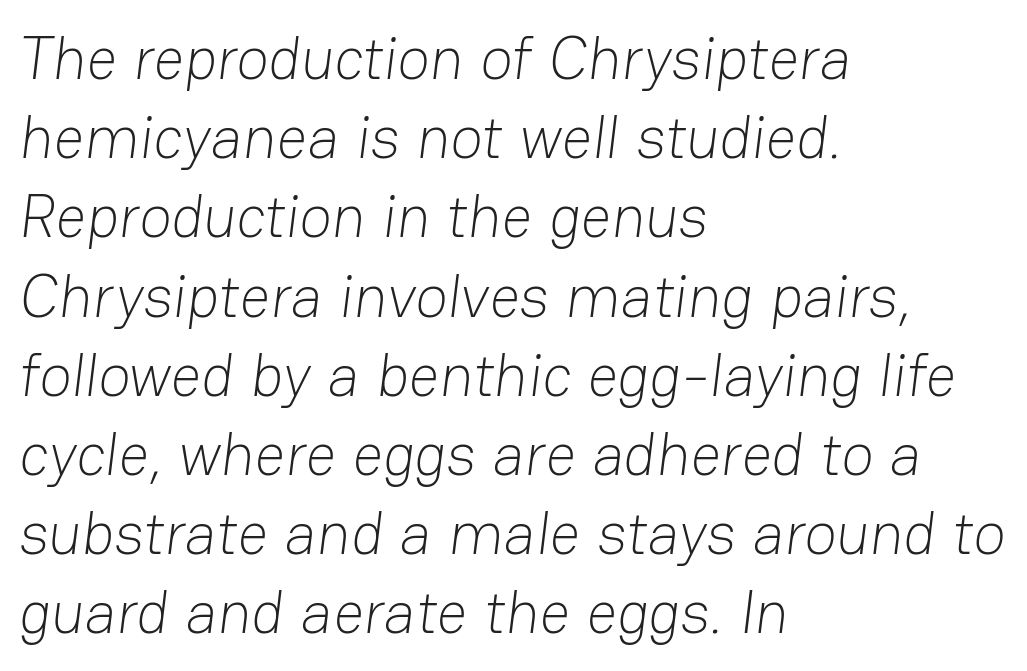
Observe the ordinary spacing: letters are neighbours, not strangers. Looks like regular typesetting: each glyph gets only the width it needs. The face looks like a standard text weight, possibly lighter. In terms of letterform style, serifs are entirely absent. The zone under the glyphs is completely vacant.
